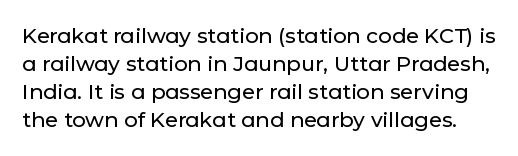
The rendering keeps characters at their native spacing. Vertically, the passage feels balanced, rows spaced as you'd expect. Descender tails drop into unmarked territory. Unlike italic type, these characters show no tilt at all.
